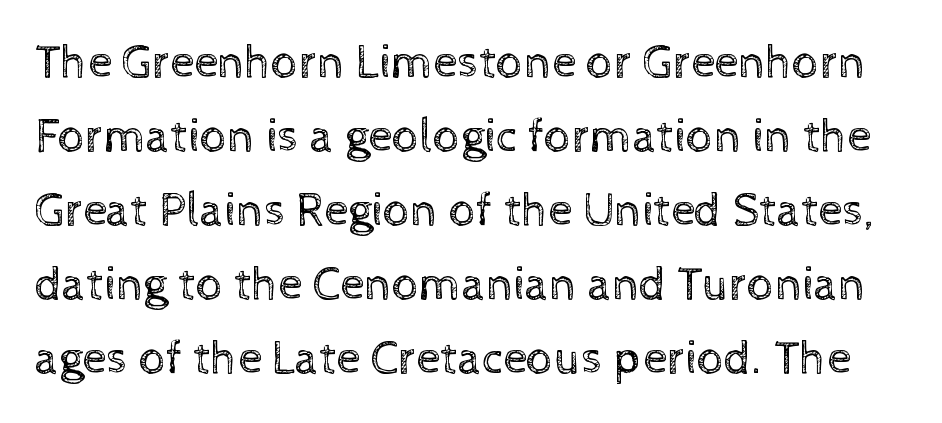
Q: Is the text bold? A: No.
Q: Is the text italic (slanted)? A: No, it is upright.
Q: Is the text underlined? A: No.
Q: Is the spacing between letters normal or unusually wide? A: Normal.
Q: Is the spacing between lines tight, normal or loose? A: Normal.
Q: Width (condensed, normal, or wide)? A: Normal.
Q: x-height? A: Medium.
Q: Monospaced? A: No.
